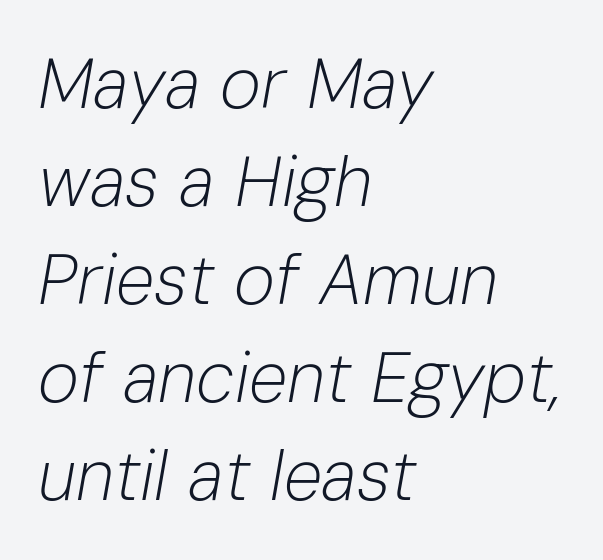
{"italic": "yes", "lean": "right", "slant_degrees": 10, "bold": "no", "weight": "light", "width": "normal", "stroke_contrast": "low", "x_height": "medium", "monospaced": "no", "underline": "no", "align": "left", "line_spacing": "normal", "line_spacing_ratio": 1.4, "letter_spacing": "normal", "letter_spacing_em": 0.0, "glyph_px": 70}
